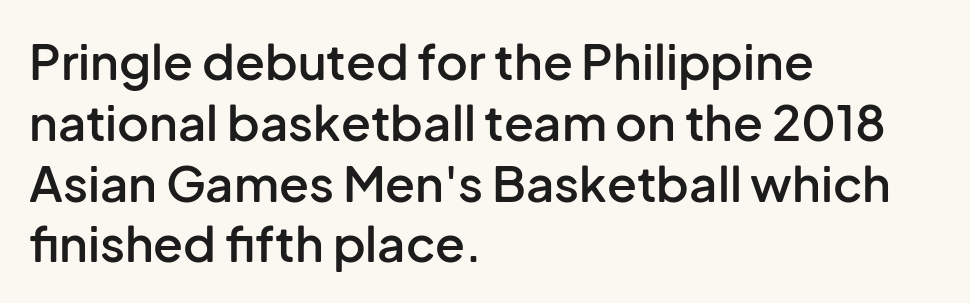
{"serif": "no", "italic": "no", "bold": "semi", "weight": "semibold", "width": "normal", "stroke_contrast": "low", "x_height": "medium", "monospaced": "no", "underline": "no", "align": "left", "line_spacing_ratio": 1.24, "letter_spacing": "normal", "letter_spacing_em": 0.0, "glyph_px": 49}
